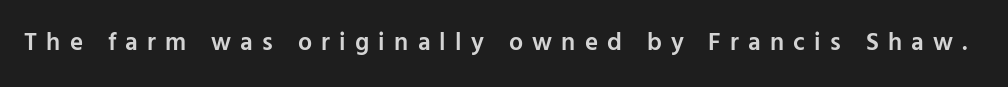
{"italic": "no", "bold": "semi", "underline": "no", "letter_spacing": "wide", "letter_spacing_em": 0.37, "glyph_px": 25}
